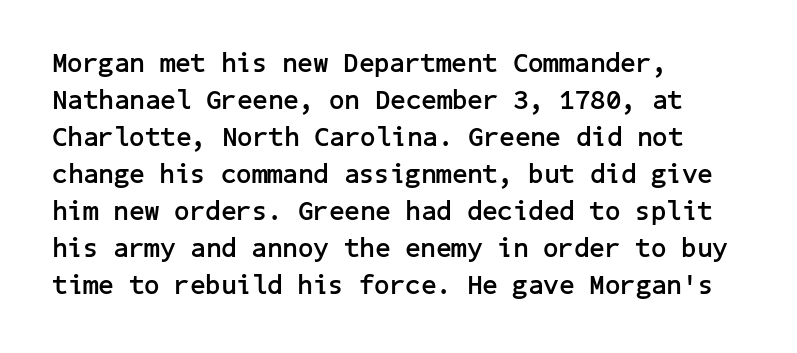
Every character sits straight up, as roman type does. Words appear dense and cohesive because spacing is normal. On the weight axis this lands at bold, roughly 700. In terms of leading, this rendering sits right in the middle.
